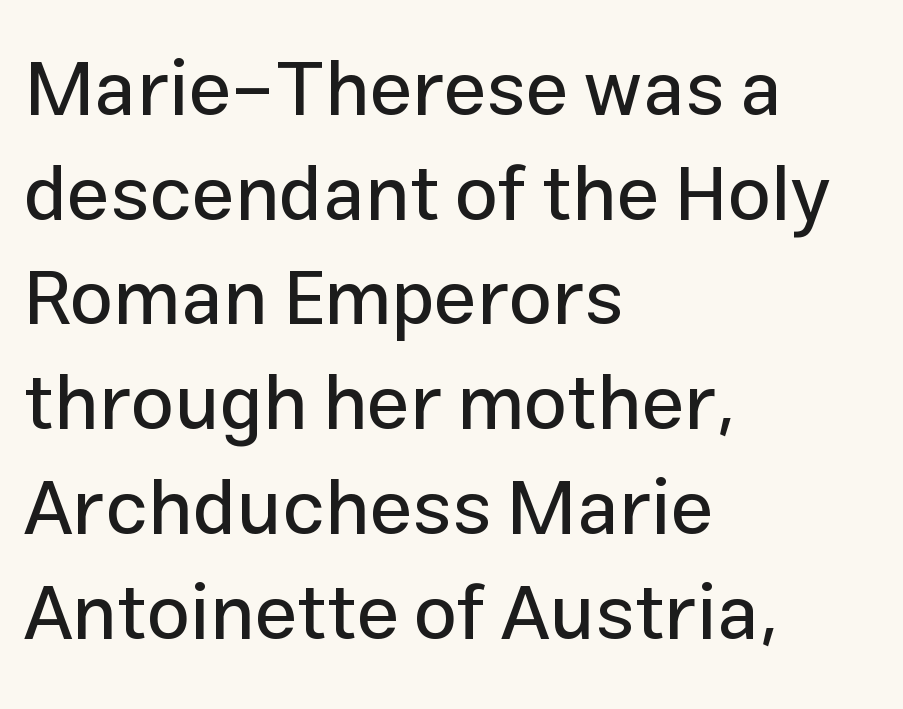
Rendered with straight, roman letterforms. Each word holds together tightly as a unit, with standard inter-letter gaps. Spacing verdict: proportional, widths tailored to each character. Is this a sans? Yes — the strokes have no serifs. The text block is weighted toward the left margin, trailing off unevenly rightward. Lines of text with bare space underneath.
